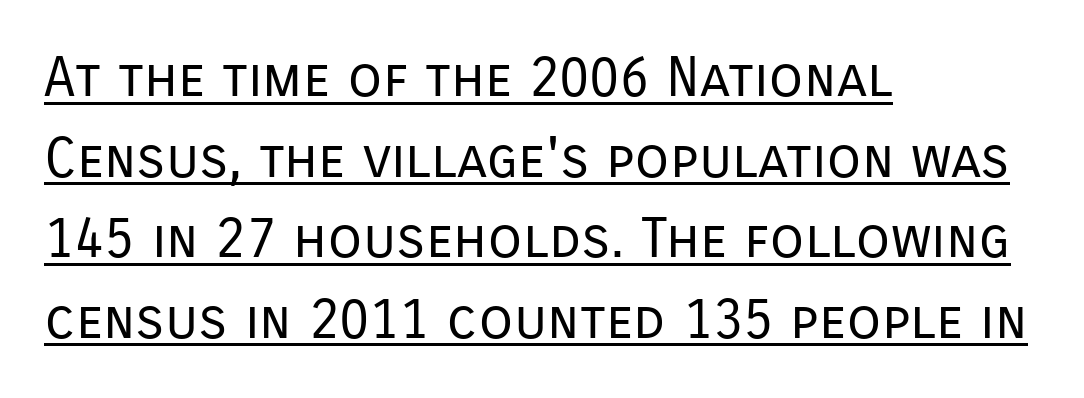
You can see a thin bar hugging the bottom of the glyphs. Each new line begins a customary step beneath the previous one. Stroke thickness stays within the range of a standard reading face or lighter. Note the varied advance widths — an 'i' is clearly narrower than an 'm'. Nothing sits at the stroke ends, so this counts as sans-serif.
